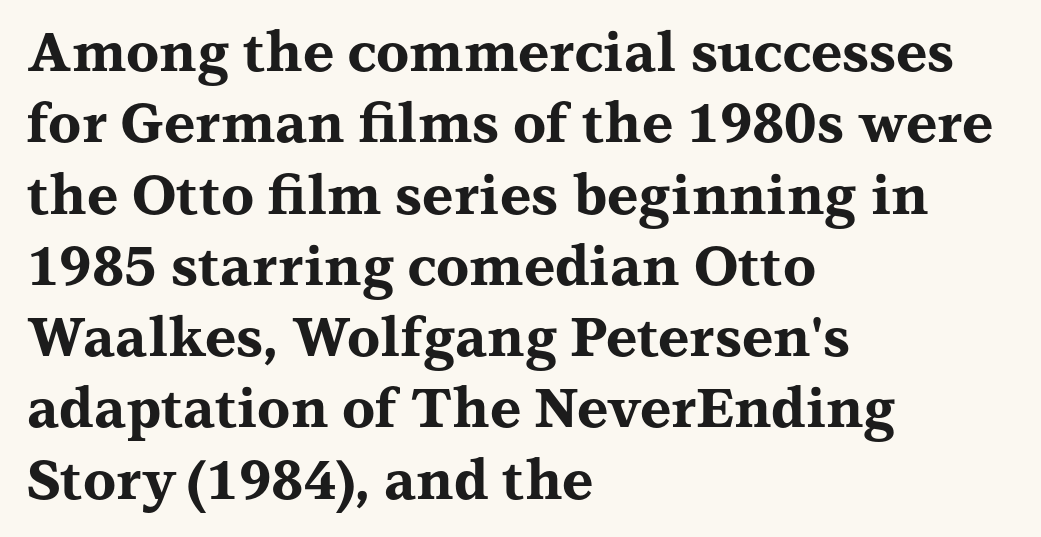
The image shows 54 px bold, wide serif type, upright; set left-aligned, normal line spacing (1.32x), normal letter spacing, not underlined; medium stroke contrast and a medium x-height.
